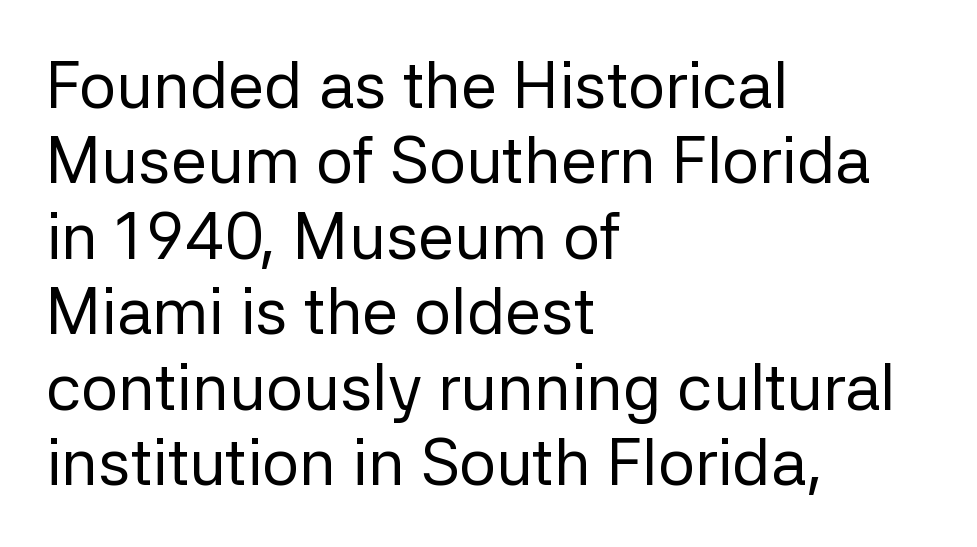
The image shows 65 px regular-weight sans-serif type, upright; set left-aligned, line spacing 1.16x, normal letter spacing, not underlined; low stroke contrast and a medium x-height.
